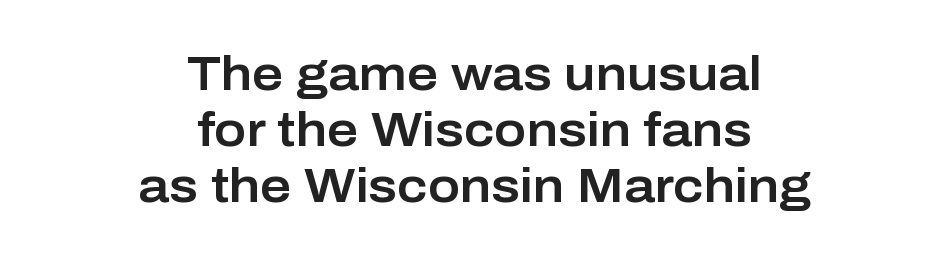
Inter-character spacing is left at the font's built-in metrics. A clean baseline with only descenders dipping below it. Style check: upright. Caption: multi-line text, centered on the measure.
